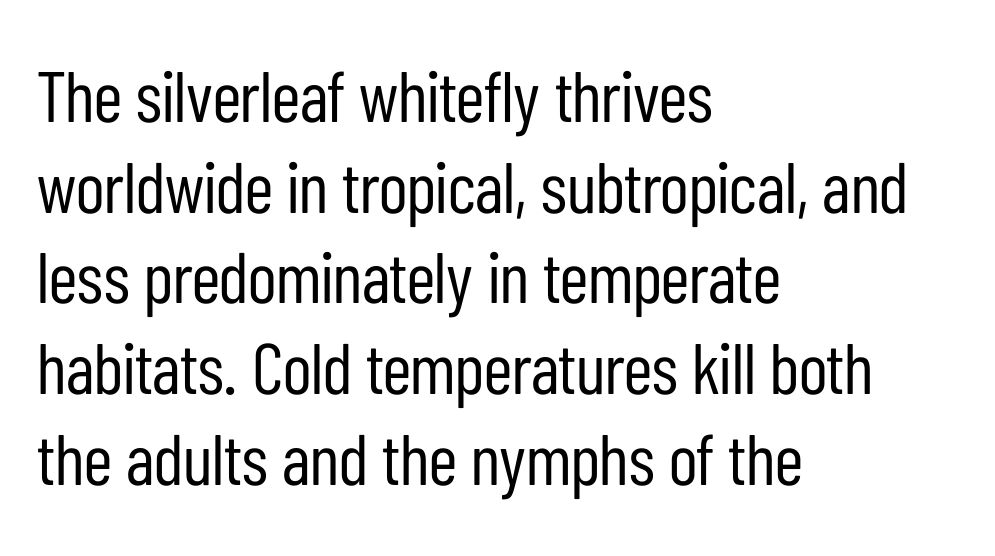
{"serif": "no", "italic": "no", "bold": "no", "weight": "regular", "width": "condensed", "stroke_contrast": "low", "x_height": "medium", "monospaced": "no", "underline": "no", "align": "left", "line_spacing": "normal", "line_spacing_ratio": 1.26, "letter_spacing": "normal", "letter_spacing_em": 0.0, "glyph_px": 72}
